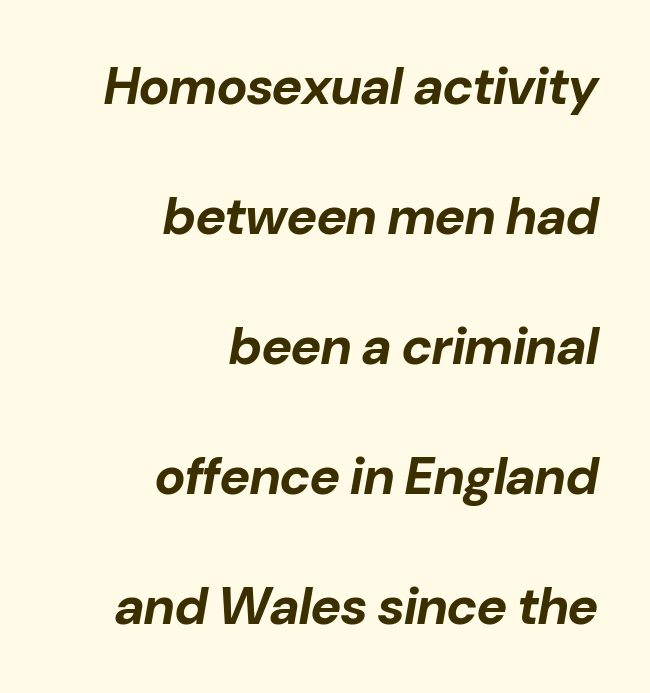
A typesetter would call this leading open, well beyond the default. Descenders are the only things crossing below the line. These lines are rendered in a variable-pitch font. Chunky letters — that's bold for sure. These lines keep a tight, regular rhythm from letter to letter.
